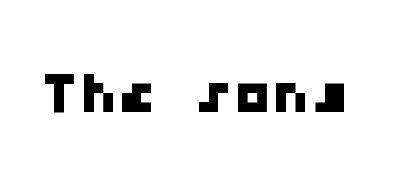
The image shows 77 px wide sans-serif type, monospaced; set normal letter spacing, not underlined; low stroke contrast and a medium x-height.
